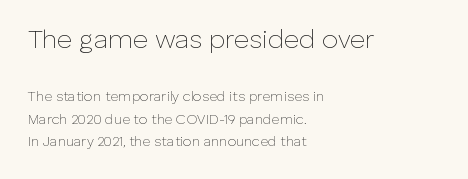
{"italic": "no", "bold": "no", "underline": "no", "align": "left", "line_spacing": "normal", "line_spacing_ratio": 1.6, "letter_spacing": "normal", "letter_spacing_em": 0.0, "larger_block": "first", "size_ratio": 1.86, "glyph_px": 26}
